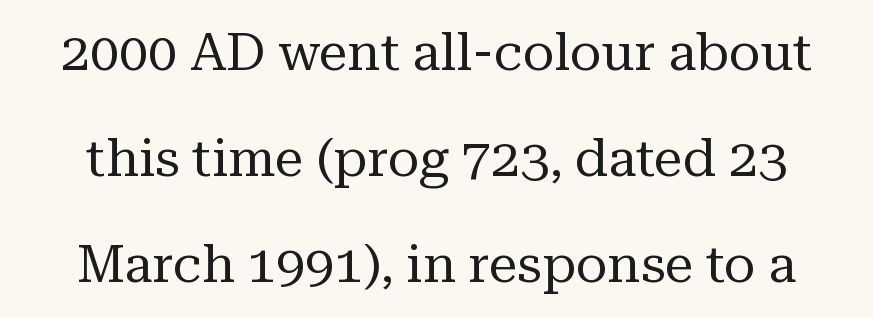
Q: Is the text bold? A: No.
Q: Is the text italic (slanted)? A: No, it is upright.
Q: Is the typeface a serif or a sans-serif typeface? A: Serif.
Q: Is the text underlined? A: No.
Q: Is the spacing between letters normal or unusually wide? A: Normal.
Q: Is the spacing between lines tight, normal or loose? A: Loose.
Q: Width (condensed, normal, or wide)? A: Normal.
Q: Stroke contrast? A: Medium.
Q: x-height? A: Medium.
Q: Monospaced? A: No.
